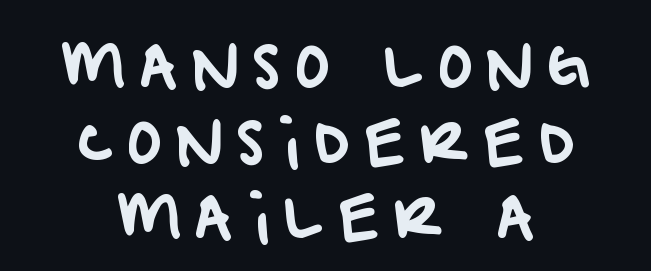
Unlike a traditional serif, this face leaves its strokes unadorned. Just letters on the line, the space beneath them empty. A typesetter would call this leading conventional body-copy spacing. Look at the tracking — it's clearly loosened, letters drifting apart. The paragraph has two soft edges and a firm central axis. Character widths vary here, with narrow letters taking less room than wide ones.
